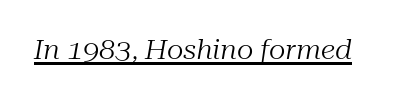
Characters follow at the spacing the type designer built in. A continuous stroke trails under the words, as in a hyperlink. Would a proofreader flag this as italicized? Yes. A light-to-regular cut is what we see here.
